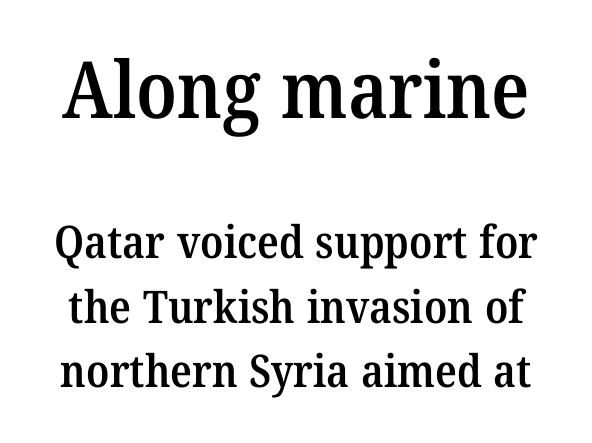
The image shows 79 px semibold serif type; set normal line spacing (1.43x), normal letter spacing, not underlined; the first (top) block is 1.76x larger; medium stroke contrast and a medium x-height.
